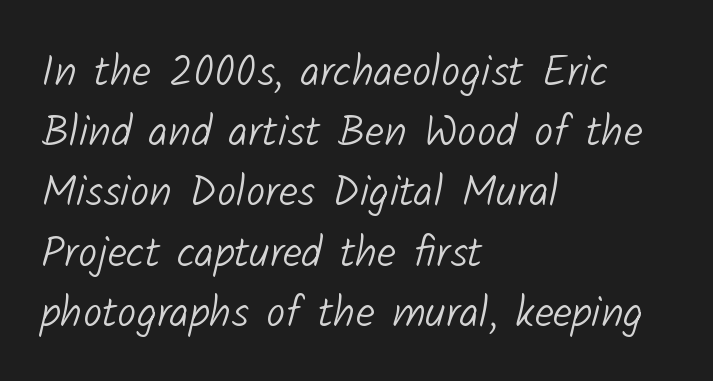
Is this a sans? Yes — the strokes have no serifs. Tracking here is standard; glyphs follow each other at the usual distance. These lines sit exactly where default settings would place them. Teacher's note: observe the even left margin — that is flush-left alignment. Words float on clear page, feet unadorned. Weight: not bold — regular or lighter.
